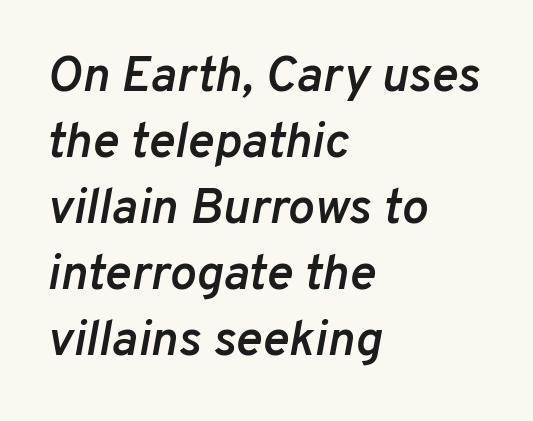
Nothing unusual about the tracking: characters are spaced as the font intends. Posture: slanted. The face used here is proportionally spaced, like ordinary book or web type. The letters are semibold — heavier than regular but short of a full bold.
